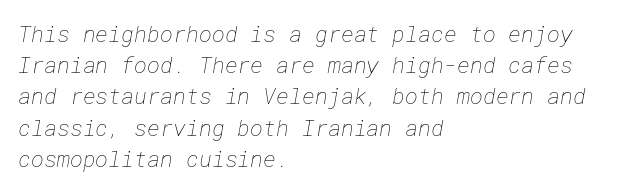
{"bold": "no", "underline": "no", "align": "left", "line_spacing": "normal", "line_spacing_ratio": 1.42, "letter_spacing": "normal", "letter_spacing_em": 0.0, "glyph_px": 22}
